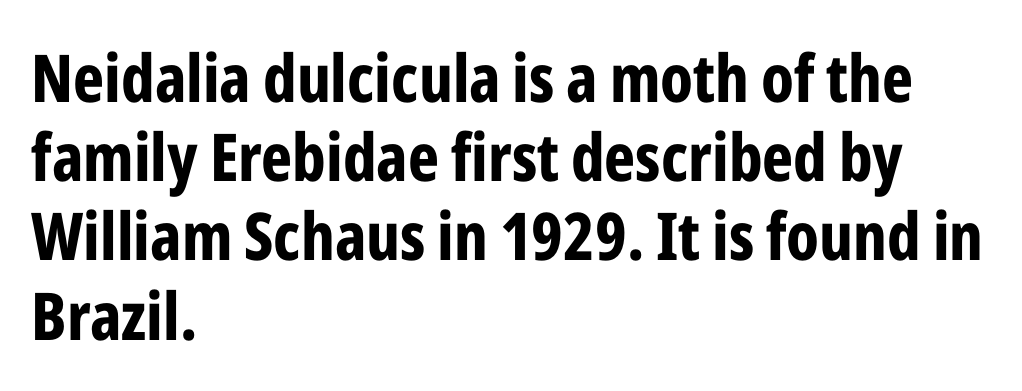
The image shows 66 px bold, condensed sans-serif type, upright; set left-aligned, line spacing 1.2x, normal letter spacing, not underlined; low stroke contrast and a medium x-height.
